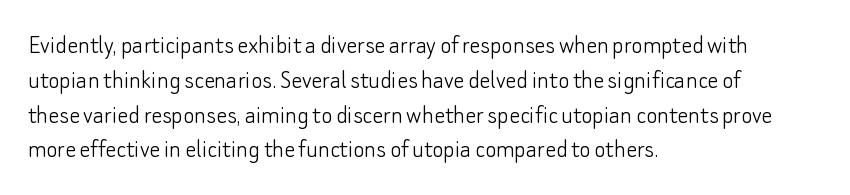
{"italic": "no", "bold": "no", "underline": "no", "align": "left", "line_spacing": "normal", "line_spacing_ratio": 1.29, "letter_spacing": "normal", "letter_spacing_em": 0.0, "glyph_px": 27}
